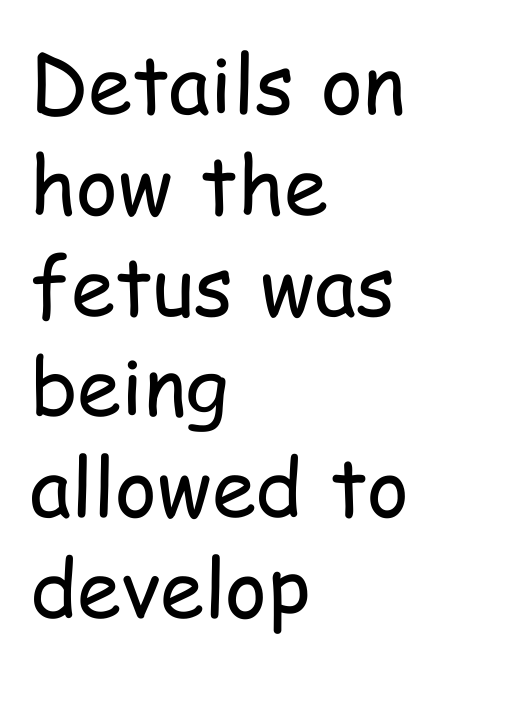
{"serif": "no", "italic": "no", "bold": "no", "weight": "regular", "width": "condensed", "stroke_contrast": "low", "x_height": "medium", "monospaced": "no", "underline": "no", "align": "left", "line_spacing": "normal", "line_spacing_ratio": 1.26, "letter_spacing": "normal", "letter_spacing_em": 0.0, "glyph_px": 80}
